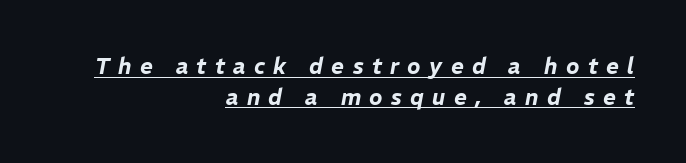
{"italic": "yes", "lean": "right", "slant_degrees": 11, "underline": "yes", "align": "right", "line_spacing": "normal", "line_spacing_ratio": 1.4, "letter_spacing": "wide", "letter_spacing_em": 0.38, "glyph_px": 22}
